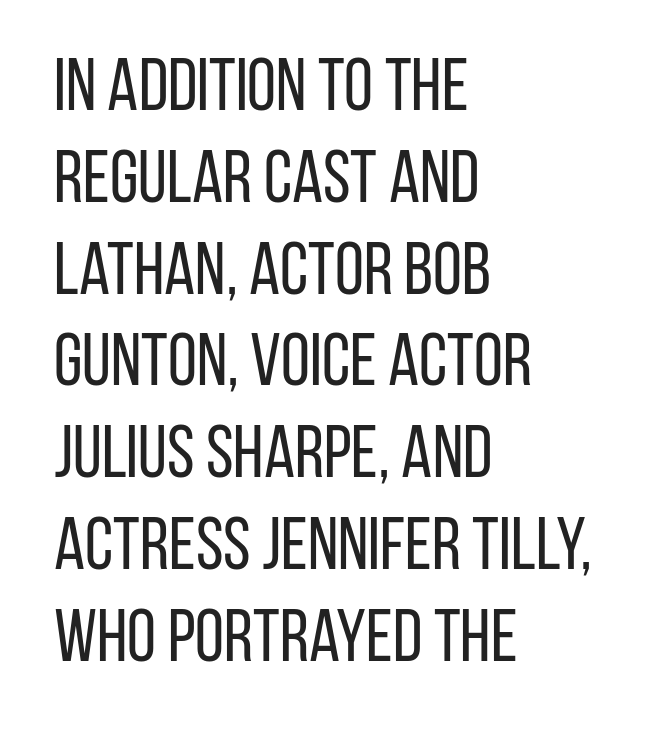
Honestly, there is no underline to notice here at all. Here the glyphs are tracked normally, forming tight word shapes. Do the characters align in a grid? No, the font is proportional. Alignment: flush left.
